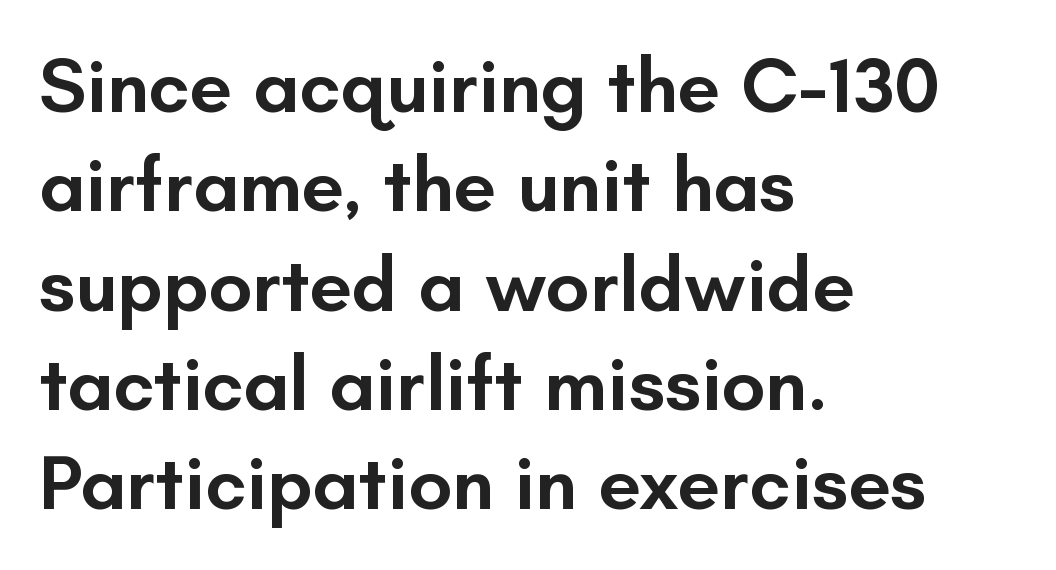
Q: Is the text bold? A: Semi-bold.
Q: Is the text italic (slanted)? A: No, it is upright.
Q: Is the typeface a serif or a sans-serif typeface? A: Sans-serif.
Q: Is the text underlined? A: No.
Q: How is the paragraph aligned? A: Left-aligned.
Q: Is the spacing between letters normal or unusually wide? A: Normal.
Q: Is the spacing between lines tight, normal or loose? A: Normal.
Q: Width (condensed, normal, or wide)? A: Normal.
Q: Stroke contrast? A: Low.
Q: x-height? A: Small.
Q: Monospaced? A: No.
